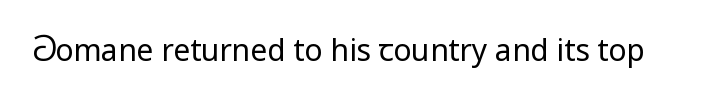
Q: Is the text bold? A: No.
Q: Is the text italic (slanted)? A: No, it is upright.
Q: Is the typeface a serif or a sans-serif typeface? A: Sans-serif.
Q: Is the text underlined? A: No.
Q: Is the spacing between letters normal or unusually wide? A: Normal.
Q: Width (condensed, normal, or wide)? A: Normal.
Q: Stroke contrast? A: Low.
Q: x-height? A: Medium.
Q: Monospaced? A: No.
